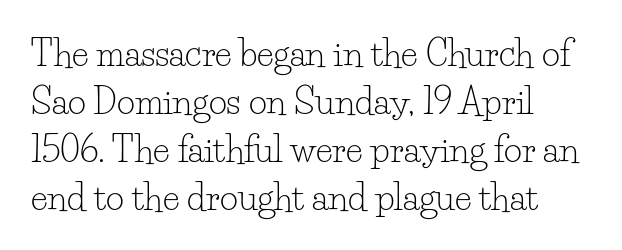
The letters carry serifs — small finishing strokes at the ends of their stems. Plain, unruled lines of type. A normal amount of white space separates one row of letters from the next. These lines are set flush left with a ragged right edge. Looks like regular typesetting: each glyph gets only the width it needs.
